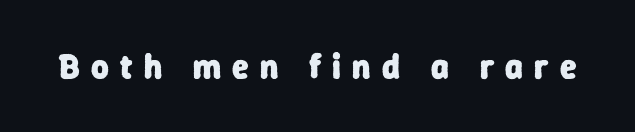
Looks like regular typesetting: each glyph gets only the width it needs. Heavy, bold letterforms. Type style note: lacks serifs. This rendering widens character spacing well past its baseline value. Check under the words: just untouched page.
